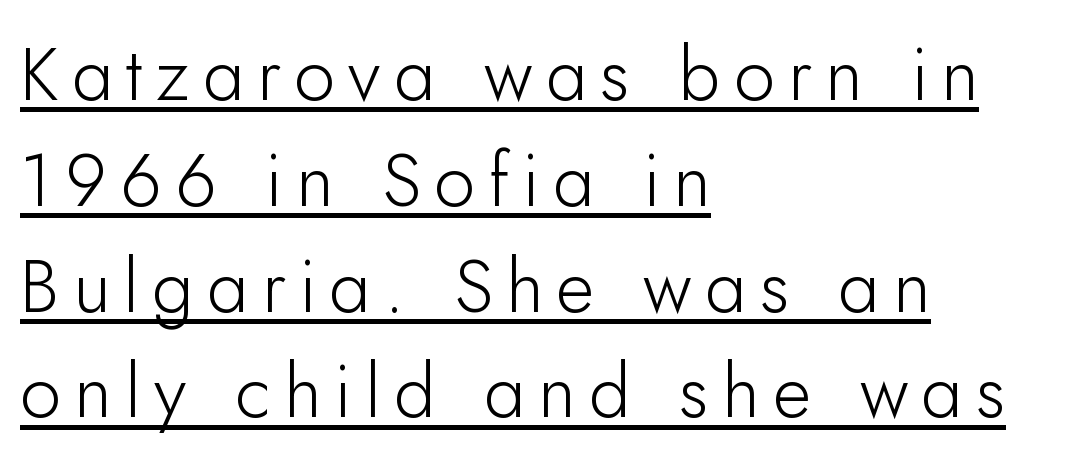
Q: Is the text bold? A: No.
Q: Is the text italic (slanted)? A: No, it is upright.
Q: Is the typeface a serif or a sans-serif typeface? A: Sans-serif.
Q: Is the text underlined? A: Yes.
Q: How is the paragraph aligned? A: Left-aligned.
Q: Is the spacing between lines tight, normal or loose? A: Normal.
Q: Width (condensed, normal, or wide)? A: Normal.
Q: Stroke contrast? A: Low.
Q: x-height? A: Small.
Q: Monospaced? A: No.
